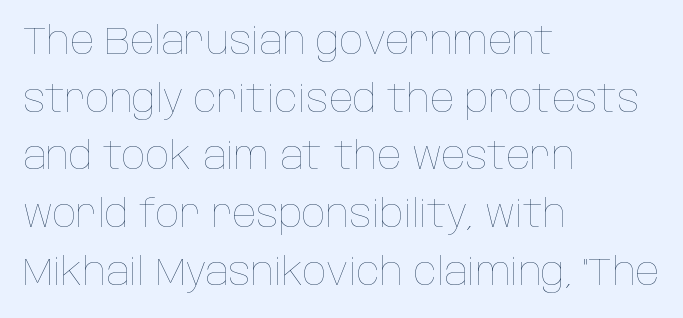
The image shows 39 px thin, condensed type, upright; set left-aligned, normal line spacing (1.48x), normal letter spacing, not underlined; low stroke contrast and a large x-height.
